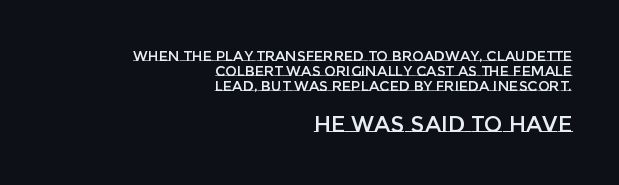
{"italic": "no", "underline": "no", "align": "right", "line_spacing": "tight", "line_spacing_ratio": 1.07, "letter_spacing": "normal", "letter_spacing_em": 0.0, "larger_block": "second", "size_ratio": 1.57, "glyph_px": 22}
